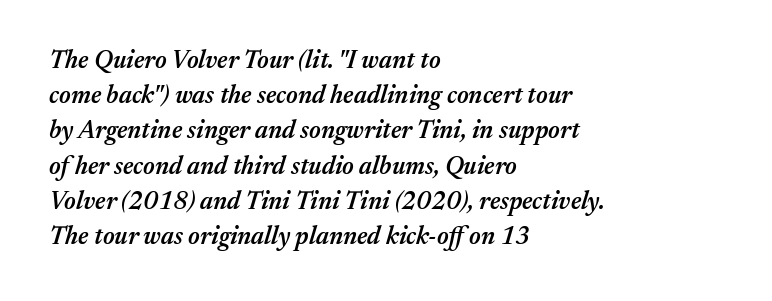
The image shows 25 px text type, italic (leaning right); set left-aligned, normal line spacing (1.41x), normal letter spacing, not underlined.
